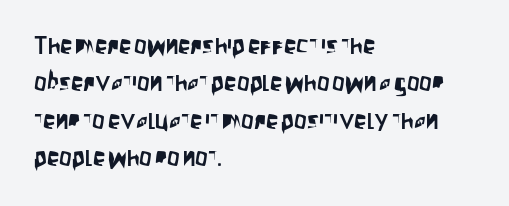
The rendering anchors every line to the left-hand side. The vertical gap from one line to the next is medium. The letterforms sit shoulder to shoulder at normal distance. Lines of text with bare space underneath. This is roman type, the default non-slanted kind.
